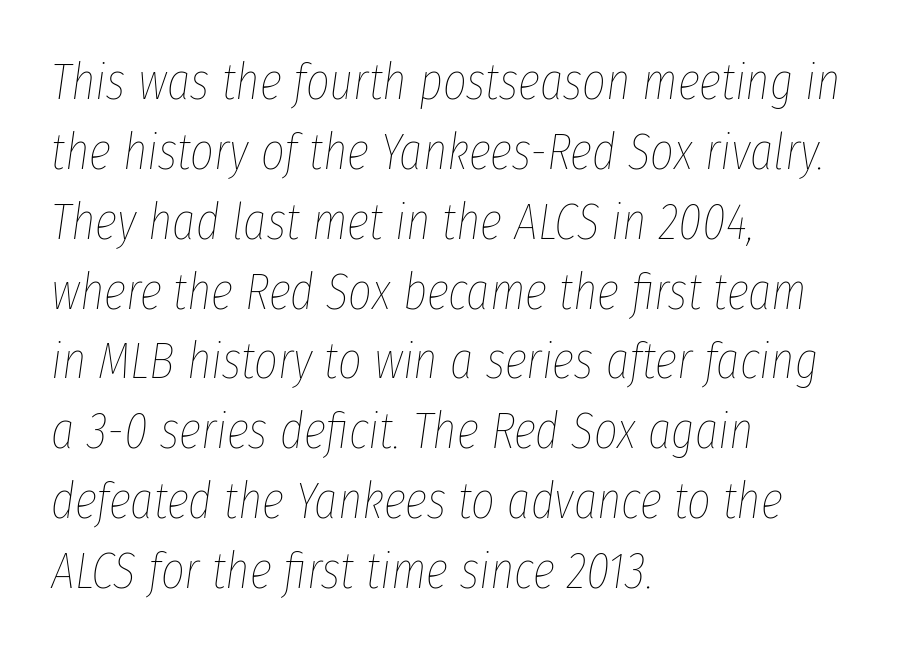
You could call the tracking neutral — neither tight nor loose. Ink coverage per letter is moderate at most. This is oblique type, the kind used for emphasis or titles. A typesetter would call this proportional, since set widths differ per character. The rows are spaced the way most documents space them. Underline: absent.
